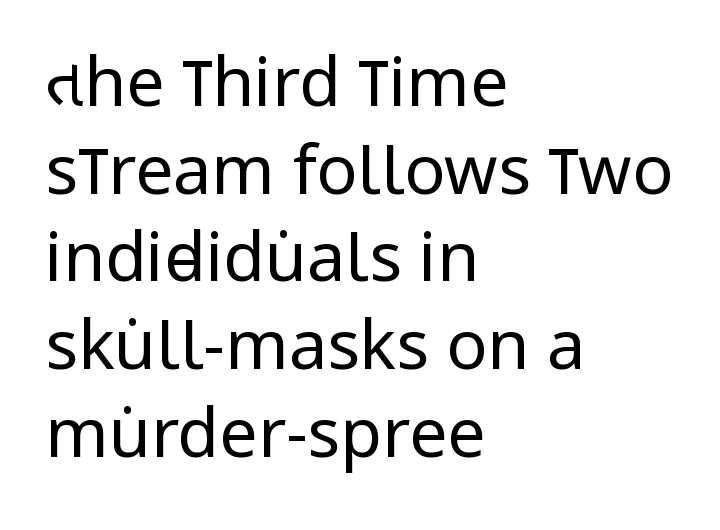
The image shows 68 px regular-weight, condensed sans-serif type, upright; set left-aligned, normal line spacing (1.29x), normal letter spacing, not underlined; low stroke contrast and a large x-height.
